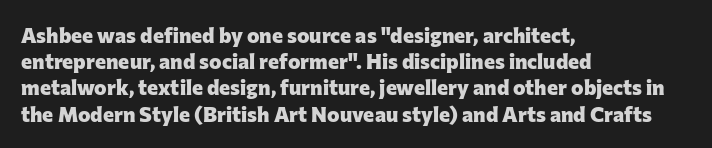
Q: Is the text bold? A: Yes.
Q: Is the text italic (slanted)? A: No, it is upright.
Q: Is the text underlined? A: No.
Q: How is the paragraph aligned? A: Left-aligned.
Q: Is the spacing between letters normal or unusually wide? A: Normal.
Q: Is the spacing between lines tight, normal or loose? A: Normal.
